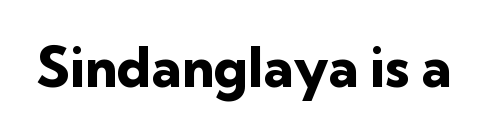
{"serif": "no", "italic": "no", "bold": "yes", "weight": "heavy", "width": "normal", "stroke_contrast": "low", "x_height": "medium", "monospaced": "no", "underline": "no", "letter_spacing": "normal", "letter_spacing_em": 0.0, "glyph_px": 55}
